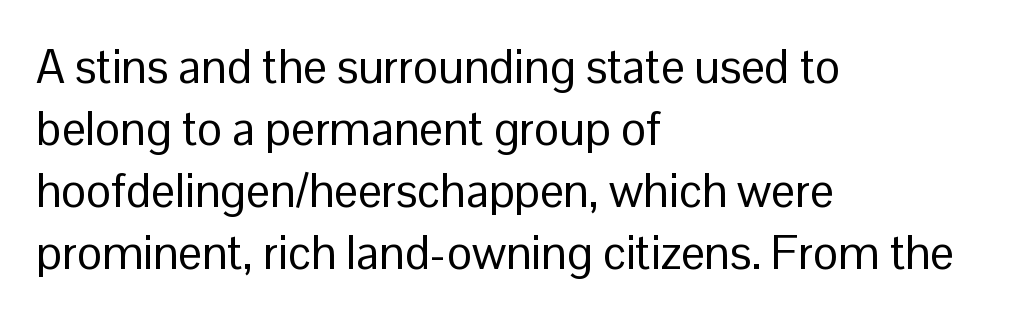
The font sits on the lighter half of the weight spectrum, regular included. The rag falls on the right side of this text block. Proportional: the letters do not fall into vertical columns. Observe the ordinary spacing: letters are neighbours, not strangers. The type sits square on the baseline with zero lean.
